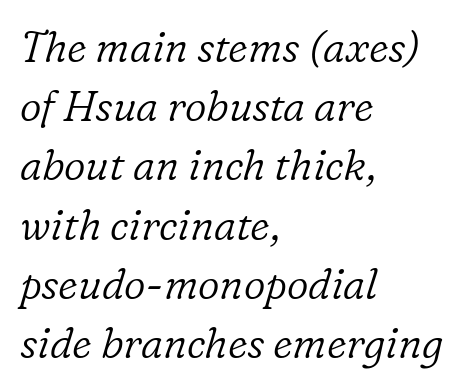
A typesetter would label this face a serif. The string is rendered with underlining switched off. Leftover space on each line is placed entirely after the last word. Words appear dense and cohesive because spacing is normal. This sample uses an oblique cut, with every glyph tilted off the vertical.
